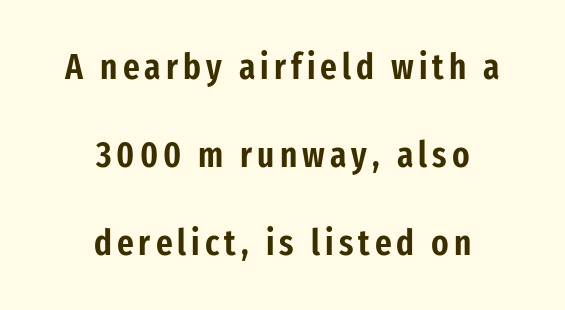
{"serif": "no", "italic": "no", "width": "condensed", "stroke_contrast": "low", "x_height": "medium", "monospaced": "no", "underline": "no", "align": "center", "line_spacing": "loose", "line_spacing_ratio": 2.44, "glyph_px": 36}
